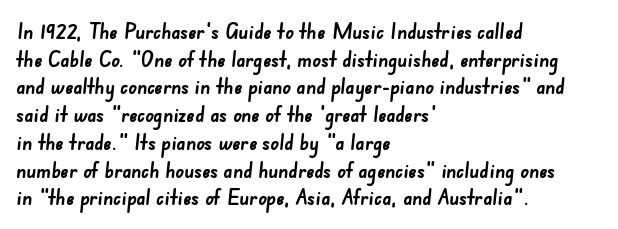
Summary of vertical rhythm: regular, with standard interline spacing. The tracking reads as untouched default to a designer's eye. The baseline area is clear. I'd describe the lettering as bold — thick and assertive. Short and long lines alike share a common starting point at left.
